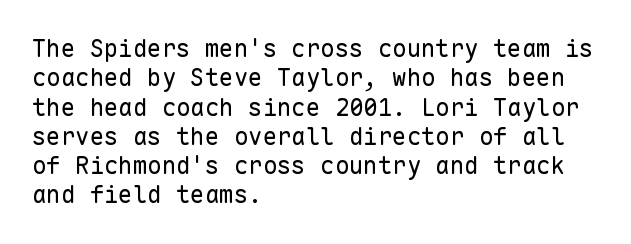
{"italic": "no", "bold": "no", "underline": "no", "align": "left", "line_spacing_ratio": 1.22, "letter_spacing": "normal", "letter_spacing_em": 0.0, "glyph_px": 24}
